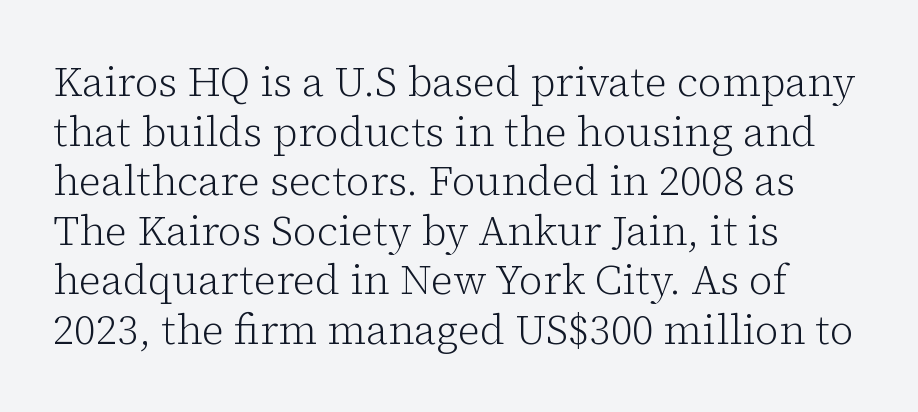
The image shows 41 px light serif type, upright; set left-aligned, line spacing 1.21x, normal letter spacing, not underlined; low stroke contrast and a medium x-height.
